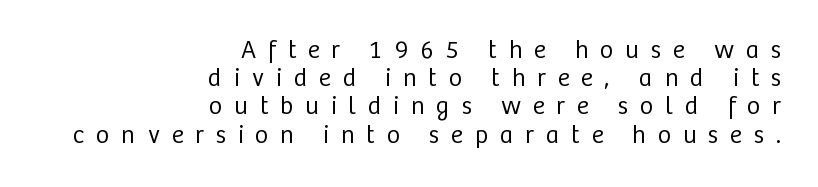
The image shows 25 px text type, upright; set right-aligned, tight line spacing (1.13x), unusually wide letter spacing (+0.48 em), not underlined.
